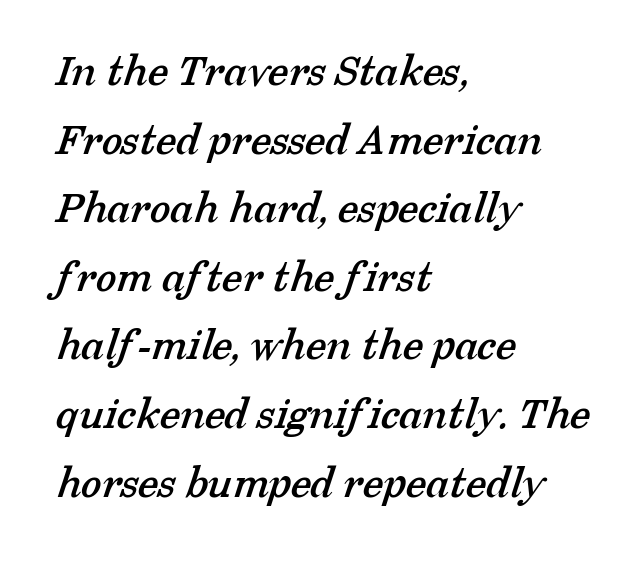
{"serif": "yes", "width": "normal", "stroke_contrast": "low", "x_height": "medium", "monospaced": "no", "underline": "no", "align": "left", "line_spacing": "normal", "line_spacing_ratio": 1.46, "letter_spacing": "normal", "letter_spacing_em": 0.0, "glyph_px": 47}
